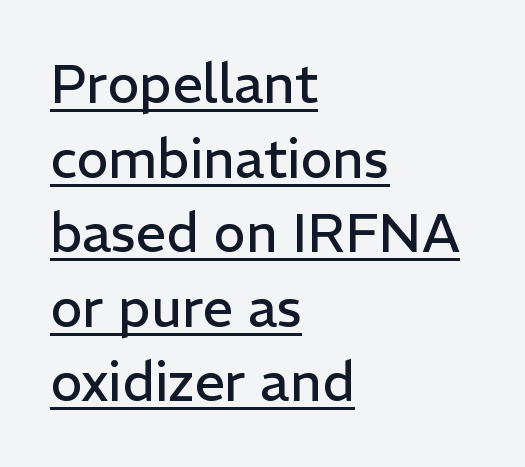
Q: Is the text bold? A: No.
Q: Is the text italic (slanted)? A: No, it is upright.
Q: Is the typeface a serif or a sans-serif typeface? A: Sans-serif.
Q: Is the text underlined? A: Yes.
Q: How is the paragraph aligned? A: Left-aligned.
Q: Is the spacing between letters normal or unusually wide? A: Normal.
Q: Is the spacing between lines tight, normal or loose? A: Normal.
Q: Width (condensed, normal, or wide)? A: Normal.
Q: Stroke contrast? A: Low.
Q: x-height? A: Medium.
Q: Monospaced? A: No.
